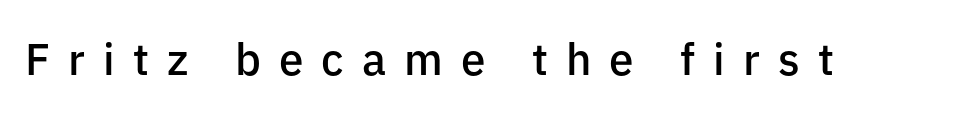
The image shows 44 px semibold sans-serif type, upright; set unusually wide letter spacing (+0.41 em), not underlined; low stroke contrast and a medium x-height.
